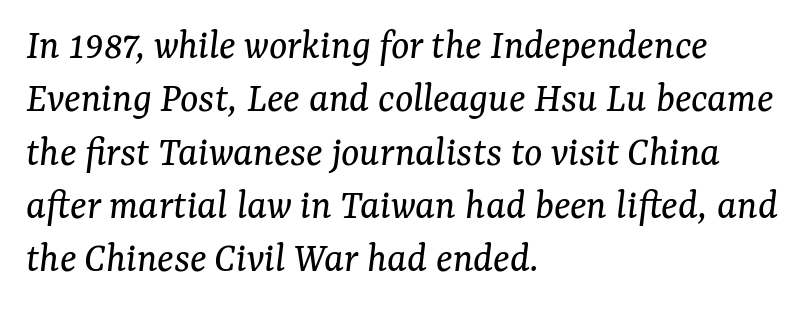
{"serif": "yes", "italic": "yes", "lean": "right", "slant_degrees": 7, "bold": "no", "weight": "regular", "width": "normal", "stroke_contrast": "medium", "x_height": "medium", "monospaced": "no", "underline": "no", "align": "left", "line_spacing_ratio": 1.24, "letter_spacing": "normal", "letter_spacing_em": 0.0, "glyph_px": 43}
